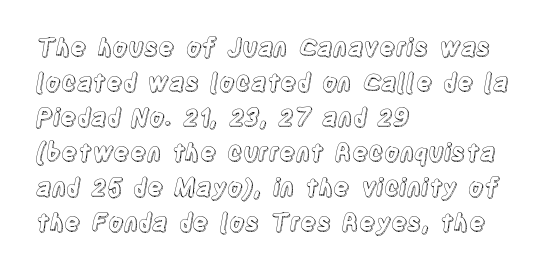
{"underline": "no", "align": "left", "line_spacing": "normal", "line_spacing_ratio": 1.46, "letter_spacing": "normal", "letter_spacing_em": 0.0, "glyph_px": 24}
